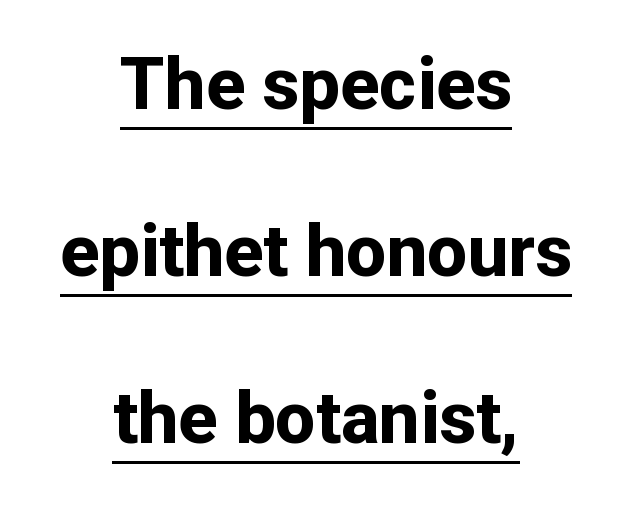
The image shows 72 px bold sans-serif type, upright; set centered, loose line spacing (2.32x), normal letter spacing, underlined; low stroke contrast and a medium x-height.
